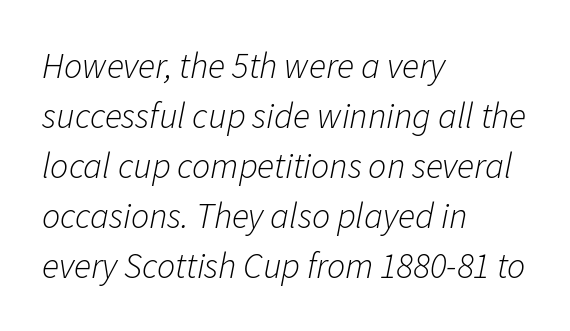
{"italic": "yes", "lean": "right", "slant_degrees": 11, "bold": "no", "weight": "light", "width": "normal", "stroke_contrast": "low", "x_height": "medium", "monospaced": "no", "underline": "no", "align": "left", "line_spacing": "normal", "line_spacing_ratio": 1.39, "letter_spacing": "normal", "letter_spacing_em": 0.0, "glyph_px": 36}
